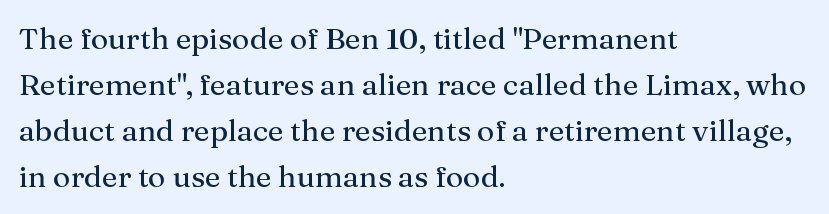
These lines are rendered in a variable-pitch font. Here the glyphs are tracked normally, forming tight word shapes. The lines are quadded left. You can tell it's not italic because the verticals are truly vertical. Little horizontal feet cap the strokes, marking this as serif type. Clear beneath every line of the passage.
